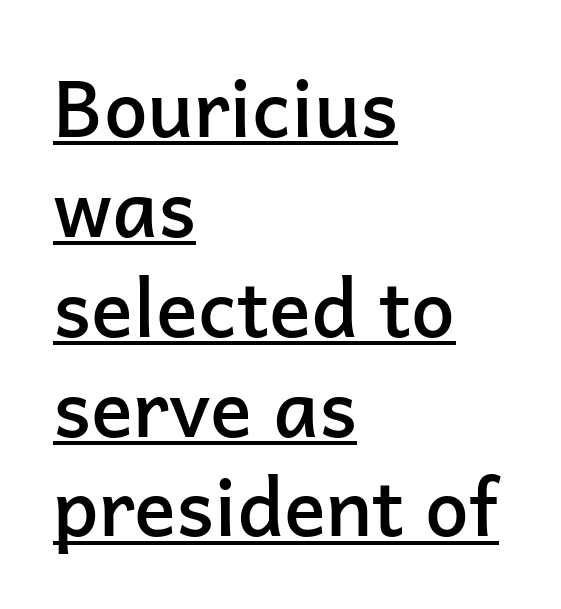
{"serif": "no", "italic": "no", "bold": "semi", "weight": "semibold", "width": "normal", "stroke_contrast": "low", "x_height": "medium", "monospaced": "no", "underline": "yes", "align": "left", "line_spacing": "normal", "line_spacing_ratio": 1.28, "letter_spacing": "normal", "letter_spacing_em": 0.0, "glyph_px": 78}
